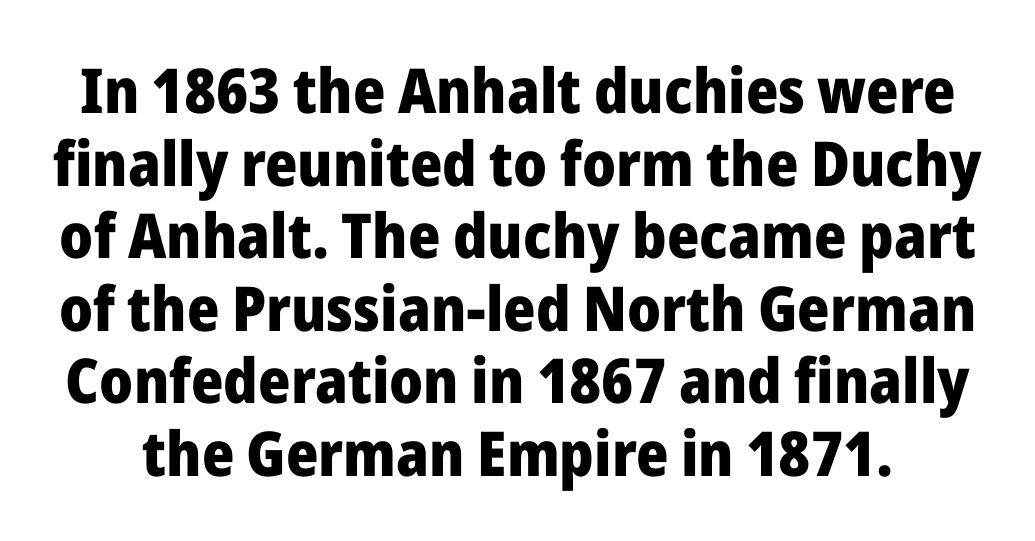
{"serif": "no", "italic": "no", "bold": "yes", "weight": "heavy", "width": "normal", "stroke_contrast": "low", "x_height": "medium", "monospaced": "no", "underline": "no", "line_spacing_ratio": 1.17, "letter_spacing": "normal", "letter_spacing_em": 0.0, "glyph_px": 62}
